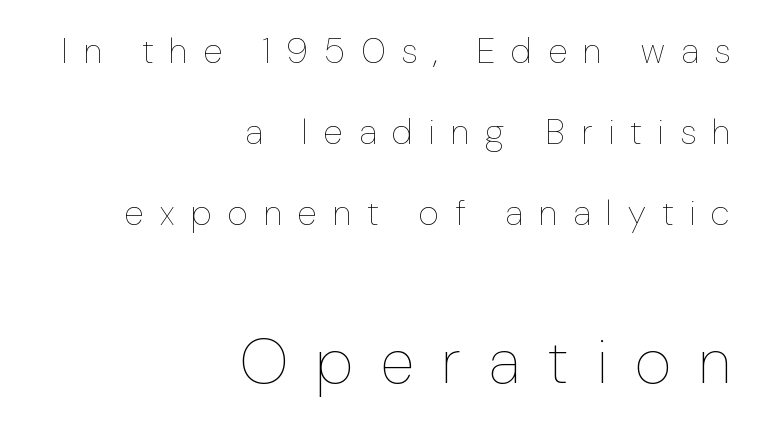
The image shows 63 px thin, condensed type, upright; set right-aligned, loose line spacing (2.25x), unusually wide letter spacing (+0.45 em), not underlined; the second (bottom) block is 1.75x larger; low stroke contrast and a medium x-height.
